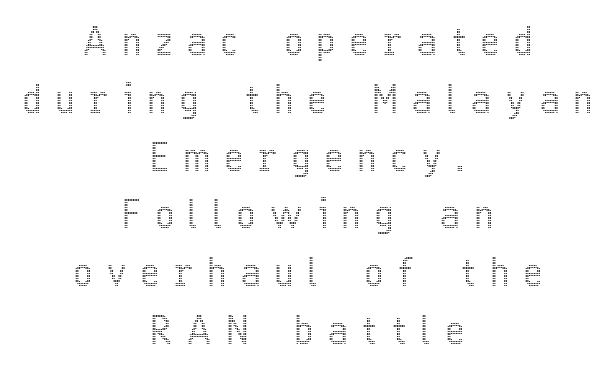
{"italic": "no", "width": "condensed", "x_height": "medium", "monospaced": "no", "underline": "no", "align": "center", "line_spacing": "normal", "line_spacing_ratio": 1.52, "letter_spacing": "wide", "letter_spacing_em": 0.4, "glyph_px": 38}
